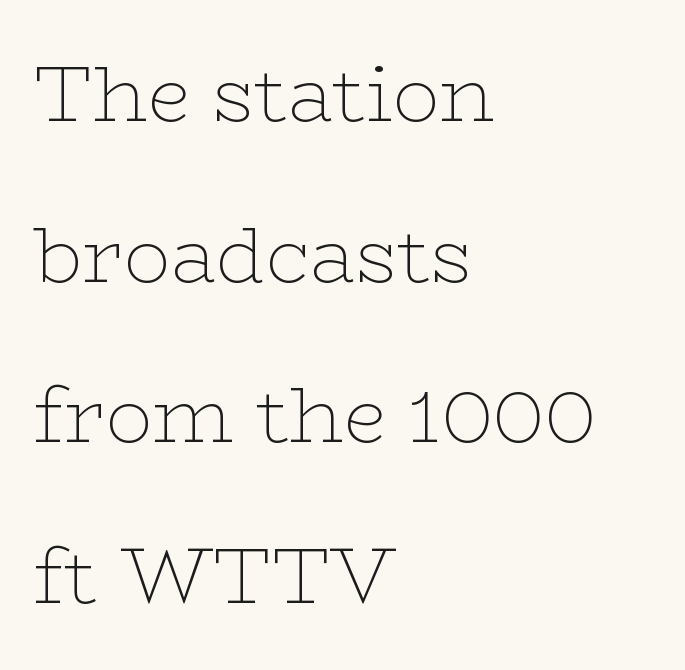
Weight class: somewhere from thin through regular. Only glyphs here, with clear space below each row. The rendering uses natural spacing where letterforms have individual widths. The font's upright variant was chosen for this text. Reading down the column, the eye jumps a long way to each next line. Note: serifs present on the glyphs.
